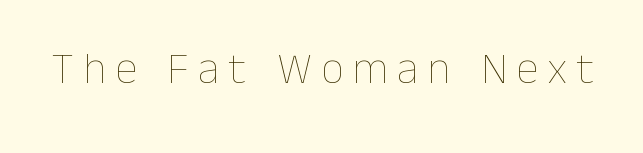
{"italic": "no", "bold": "no", "weight": "thin", "width": "normal", "stroke_contrast": "low", "x_height": "medium", "monospaced": "no", "underline": "no", "letter_spacing": "wide", "letter_spacing_em": 0.2, "glyph_px": 45}
